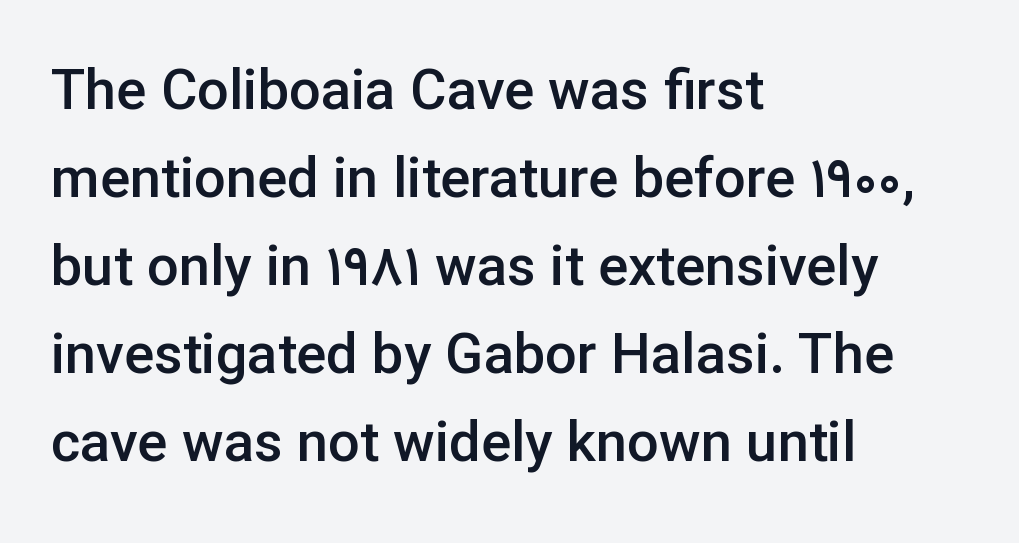
{"serif": "no", "italic": "no", "bold": "semi", "weight": "semibold", "width": "normal", "stroke_contrast": "low", "x_height": "medium", "monospaced": "no", "underline": "no", "align": "left", "line_spacing": "normal", "line_spacing_ratio": 1.57, "letter_spacing": "normal", "letter_spacing_em": 0.0, "glyph_px": 56}
